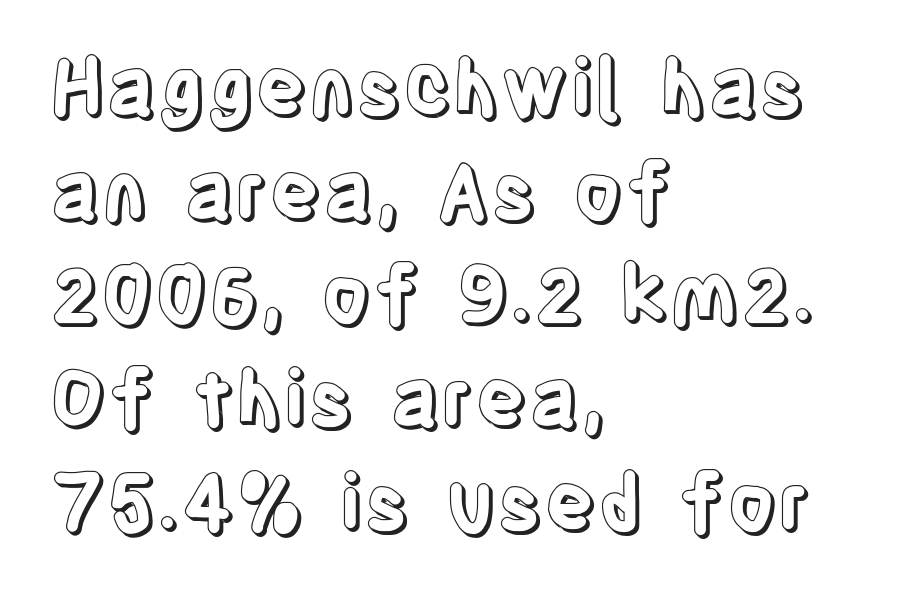
Q: Is the text italic (slanted)? A: No, it is upright.
Q: Is the text underlined? A: No.
Q: How is the paragraph aligned? A: Left-aligned.
Q: Is the spacing between letters normal or unusually wide? A: Normal.
Q: Is the spacing between lines tight, normal or loose? A: Normal.
Q: Width (condensed, normal, or wide)? A: Condensed.
Q: x-height? A: Large.
Q: Monospaced? A: No.
